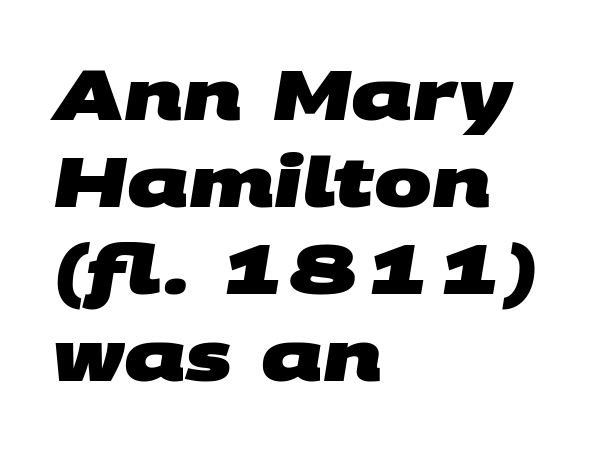
Q: Is the text bold? A: Yes.
Q: Is the typeface a serif or a sans-serif typeface? A: Sans-serif.
Q: Is the text underlined? A: No.
Q: How is the paragraph aligned? A: Left-aligned.
Q: Is the spacing between letters normal or unusually wide? A: Normal.
Q: Is the spacing between lines tight, normal or loose? A: Normal.
Q: Width (condensed, normal, or wide)? A: Wide.
Q: Stroke contrast? A: Medium.
Q: x-height? A: Large.
Q: Monospaced? A: No.
